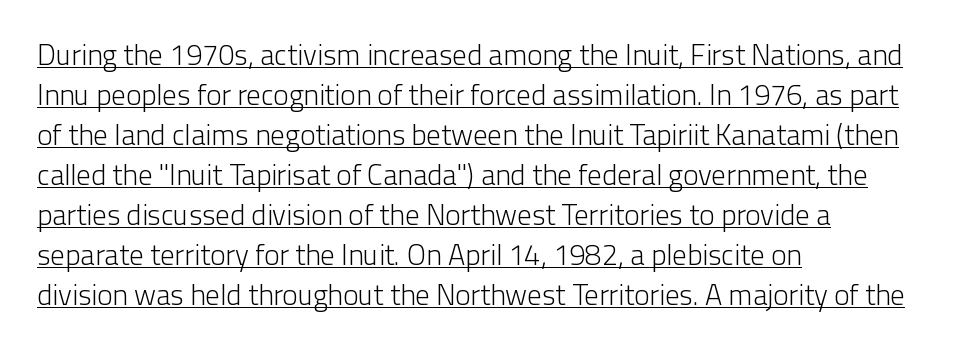
Q: Is the text bold? A: No.
Q: Is the text italic (slanted)? A: No, it is upright.
Q: Is the typeface a serif or a sans-serif typeface? A: Sans-serif.
Q: Is the text underlined? A: Yes.
Q: How is the paragraph aligned? A: Left-aligned.
Q: Is the spacing between letters normal or unusually wide? A: Normal.
Q: Is the spacing between lines tight, normal or loose? A: Normal.
Q: Width (condensed, normal, or wide)? A: Normal.
Q: Stroke contrast? A: Low.
Q: x-height? A: Medium.
Q: Monospaced? A: No.
